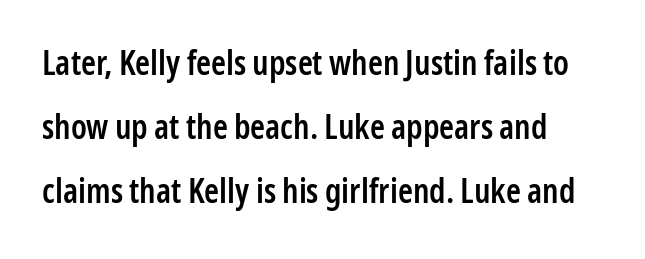
Q: Is the text bold? A: Semi-bold.
Q: Is the text italic (slanted)? A: No, it is upright.
Q: Is the typeface a serif or a sans-serif typeface? A: Sans-serif.
Q: Is the text underlined? A: No.
Q: Is the spacing between letters normal or unusually wide? A: Normal.
Q: Width (condensed, normal, or wide)? A: Condensed.
Q: Stroke contrast? A: Low.
Q: x-height? A: Medium.
Q: Monospaced? A: No.
